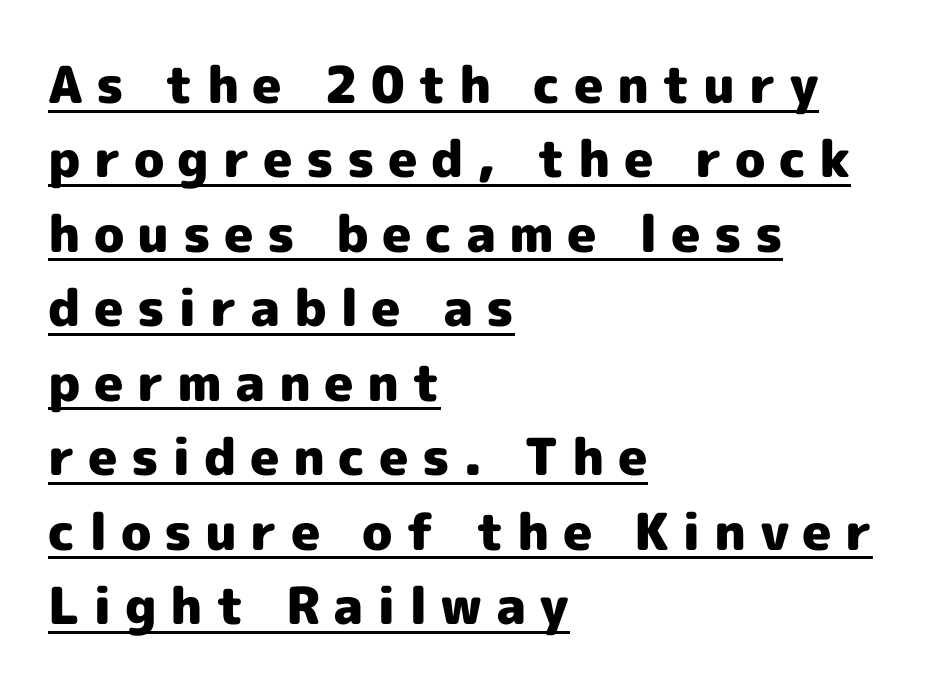
Bold? Absolutely — the strokes are thick and heavy. This rendering employs a face without finishing strokes, i.e., a sans-serif. Spacing verdict: proportional, widths tailored to each character. The paragraph shown leans on its left margin.
